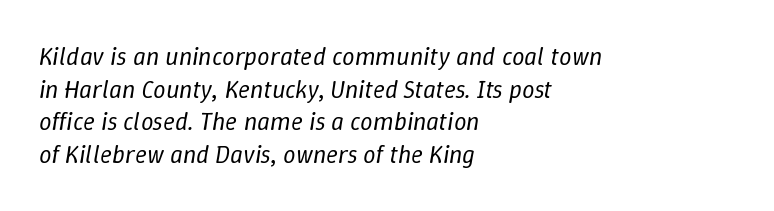
The image shows 25 px text type, italic (leaning right); set left-aligned, normal line spacing (1.31x), normal letter spacing, not underlined.
